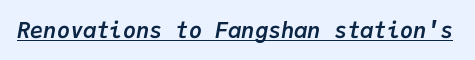
Does the lettering tilt? It does — this is italic. The type is set solid horizontally, with unmodified tracking. Decoration check: the copy is underlined. These words are printed bold, with thick strokes throughout.
